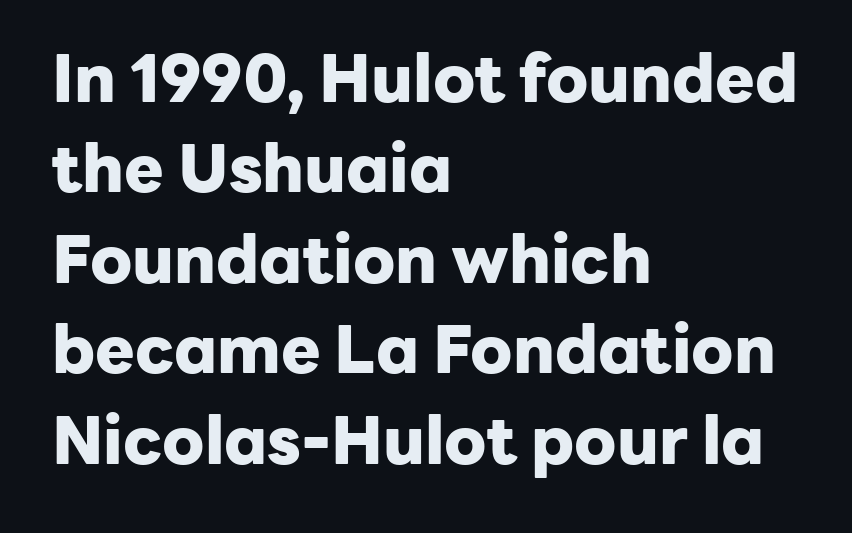
Think of a printed novel: that variable character pitch is what you see here. Characters follow at the spacing the type designer built in. The rendering uses a moderate line-height, typical for paragraphs. The characters look thick and weighty, a clear bold.
